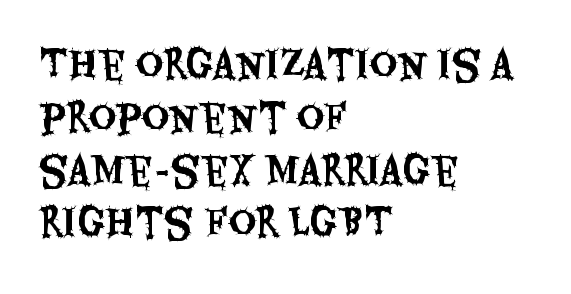
Q: Is the text italic (slanted)? A: No, it is upright.
Q: Is the typeface a serif or a sans-serif typeface? A: Sans-serif.
Q: Is the text underlined? A: No.
Q: How is the paragraph aligned? A: Left-aligned.
Q: Is the spacing between letters normal or unusually wide? A: Normal.
Q: Is the spacing between lines tight, normal or loose? A: Normal.
Q: Width (condensed, normal, or wide)? A: Condensed.
Q: Stroke contrast? A: Medium.
Q: x-height? A: Large.
Q: Monospaced? A: No.
